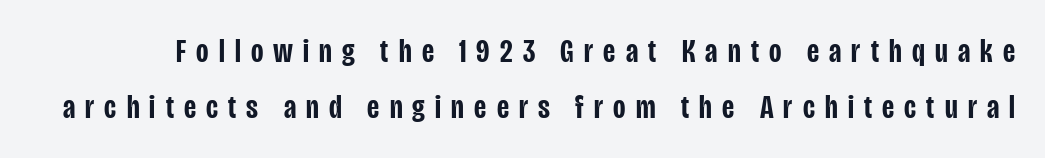
{"serif": "no", "italic": "no", "bold": "semi", "weight": "semibold", "width": "condensed", "stroke_contrast": "low", "x_height": "large", "monospaced": "no", "underline": "no", "line_spacing": "normal", "line_spacing_ratio": 1.64, "letter_spacing": "wide", "letter_spacing_em": 0.3, "glyph_px": 34}
